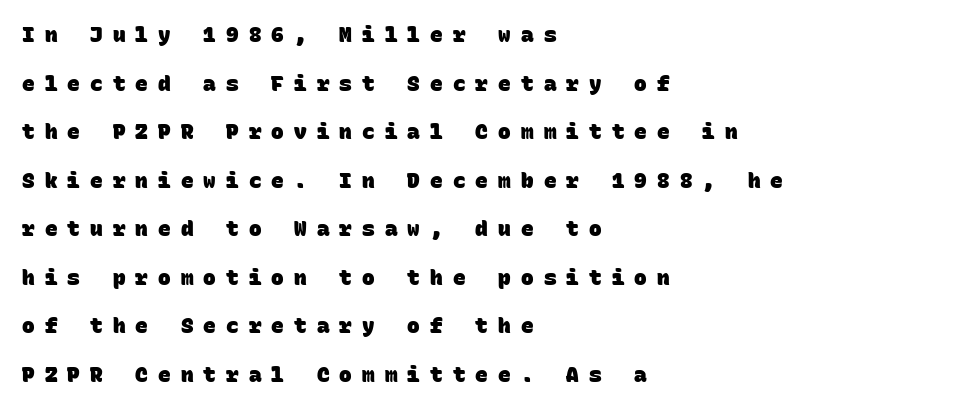
Q: Is the text bold? A: Yes.
Q: Is the text underlined? A: No.
Q: How is the paragraph aligned? A: Left-aligned.
Q: Is the spacing between letters normal or unusually wide? A: Unusually wide.
Q: Is the spacing between lines tight, normal or loose? A: Loose.
